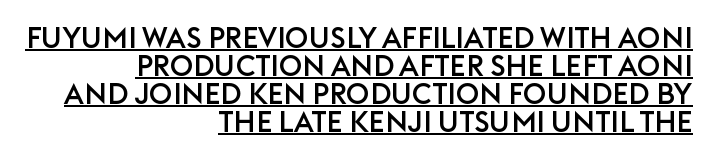
Regarding leading, the lines here are crowded together. Short and long lines alike share a common ending point at right. A typesetter would call this proportional, since set widths differ per character. The glyphs are accompanied by a horizontal stroke just below them.
